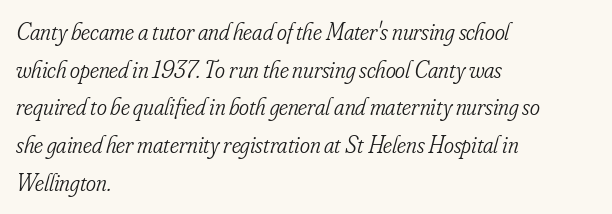
The image shows 24 px text type, italic (leaning right); set left-aligned, normal line spacing (1.57x), normal letter spacing, not underlined.
